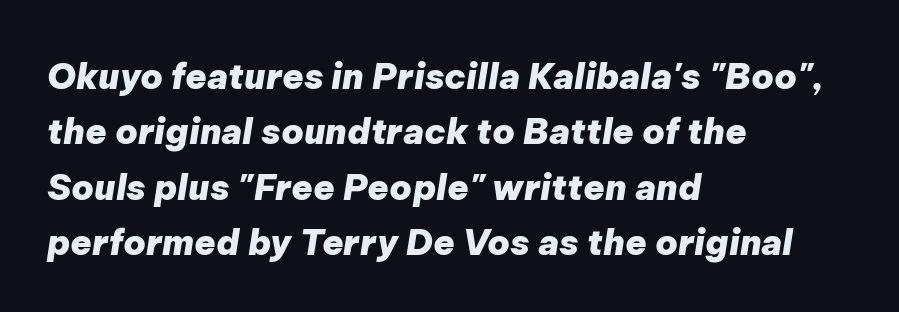
Q: Is the text bold? A: Yes.
Q: Is the text italic (slanted)? A: Yes, it leans right by about 9 degrees.
Q: Is the text underlined? A: No.
Q: How is the paragraph aligned? A: Left-aligned.
Q: Is the spacing between letters normal or unusually wide? A: Normal.
Q: Is the spacing between lines tight, normal or loose? A: Normal.
Q: Width (condensed, normal, or wide)? A: Normal.
Q: Stroke contrast? A: Low.
Q: x-height? A: Medium.
Q: Monospaced? A: No.
